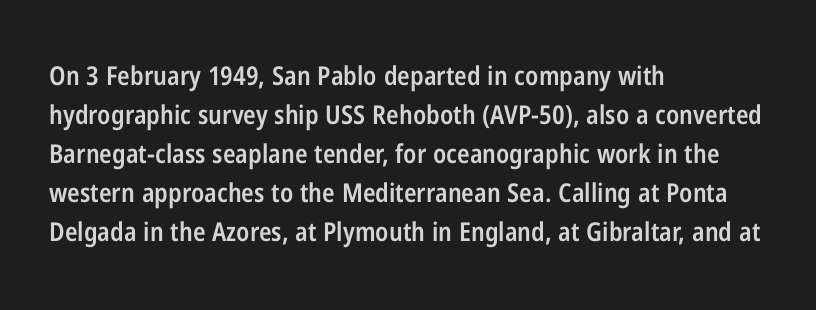
{"italic": "no", "bold": "semi", "underline": "no", "align": "left", "line_spacing": "normal", "line_spacing_ratio": 1.5, "letter_spacing": "normal", "letter_spacing_em": 0.0, "glyph_px": 26}
